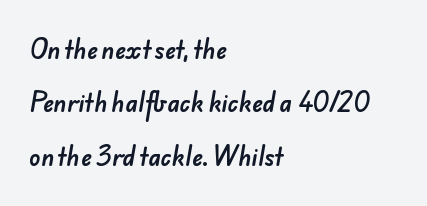
Layout note: lines flush left. How would I describe the line gaps? Wide and relaxed. Look at the tracking — it's just the regular setting, nothing added. Type without underlining.
